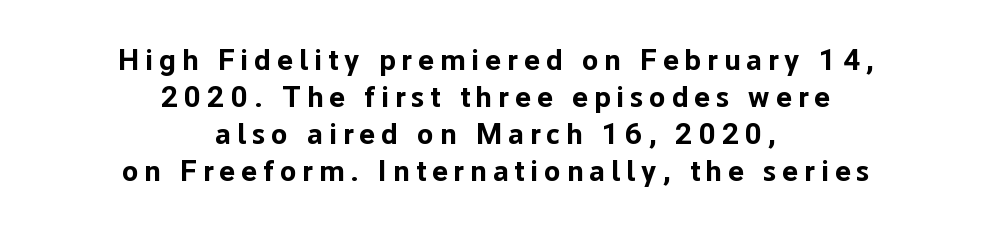
The lines are quadded center. Set as a true bold cut, around the 700 mark. Tracking here is generous; glyphs stand well apart from one another. Proportional: the letters do not fall into vertical columns. Clear beneath every line of the passage. Notice how the stems are strictly vertical — no italics here.
